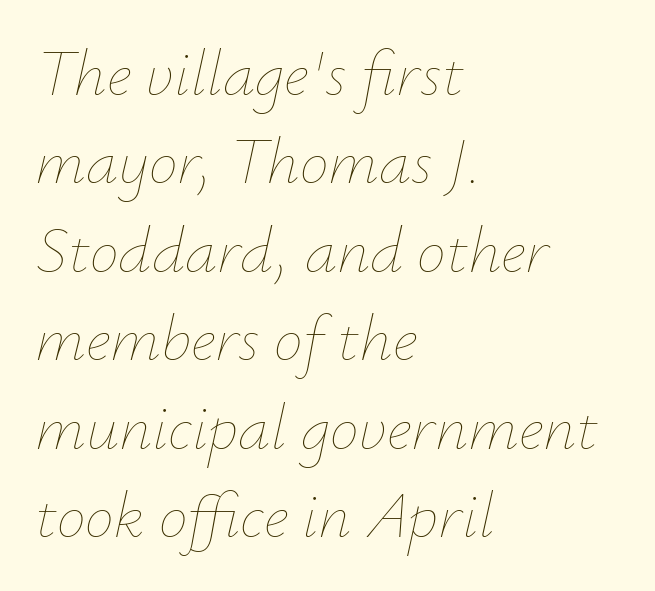
The image shows 65 px thin type, italic (leaning right); set left-aligned, normal line spacing (1.36x), normal letter spacing, not underlined; low stroke contrast and a small x-height.
